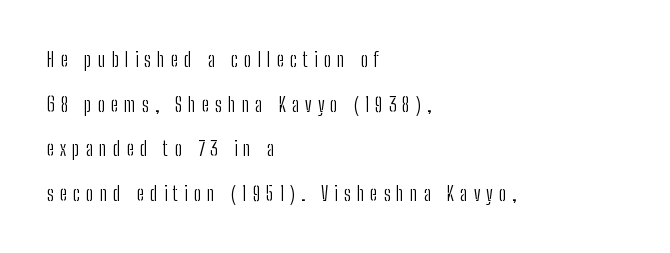
The image shows 20 px text type, upright; set left-aligned, loose line spacing (2.23x), unusually wide letter spacing (+0.3 em), not underlined.
